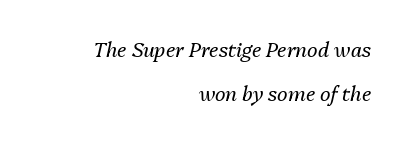
The typography opts for an oblique posture over an upright one. The ragged edge is on the left, which tells us the setting is flush right. There is no visible air inserted between adjacent glyphs. The words here are not underlined.
